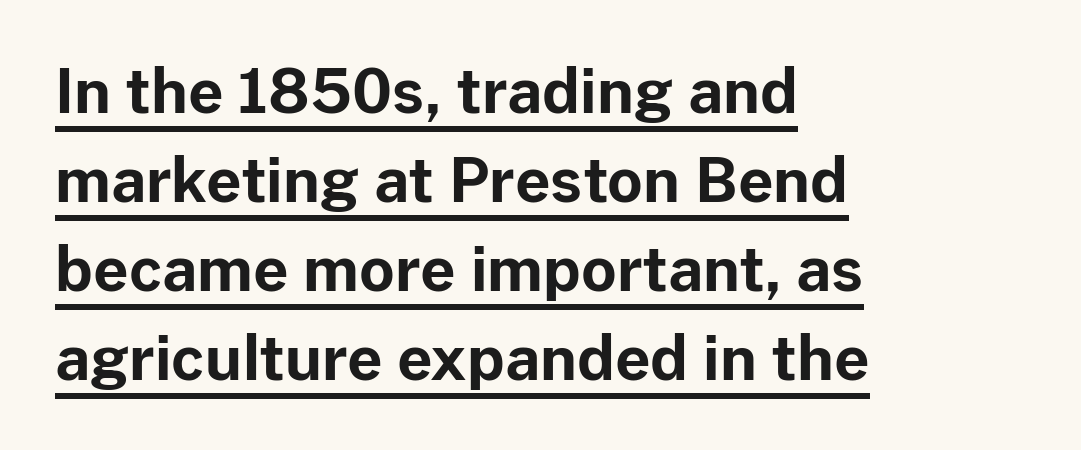
Q: Is the text bold? A: Yes.
Q: Is the text italic (slanted)? A: No, it is upright.
Q: Is the typeface a serif or a sans-serif typeface? A: Sans-serif.
Q: Is the text underlined? A: Yes.
Q: How is the paragraph aligned? A: Left-aligned.
Q: Is the spacing between letters normal or unusually wide? A: Normal.
Q: Is the spacing between lines tight, normal or loose? A: Normal.
Q: Width (condensed, normal, or wide)? A: Normal.
Q: Stroke contrast? A: Low.
Q: x-height? A: Medium.
Q: Monospaced? A: No.
